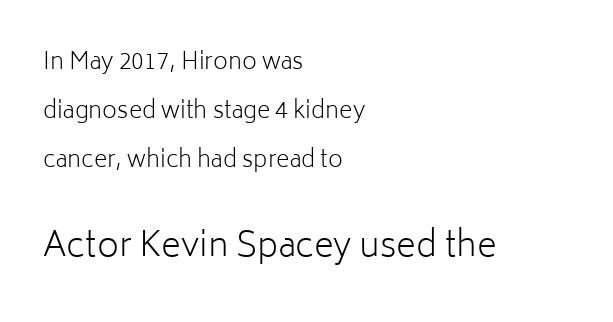
The image shows 34 px light sans-serif type, upright; set left-aligned, loose line spacing (2.14x), normal letter spacing, not underlined; the second (bottom) block is 1.48x larger; low stroke contrast and a medium x-height.
